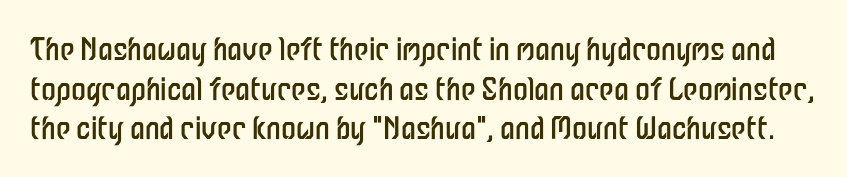
{"serif": "no", "italic": "no", "bold": "no", "weight": "regular", "width": "condensed", "stroke_contrast": "low", "x_height": "medium", "monospaced": "no", "underline": "no", "line_spacing": "normal", "line_spacing_ratio": 1.32, "letter_spacing": "normal", "letter_spacing_em": 0.0, "glyph_px": 30}
